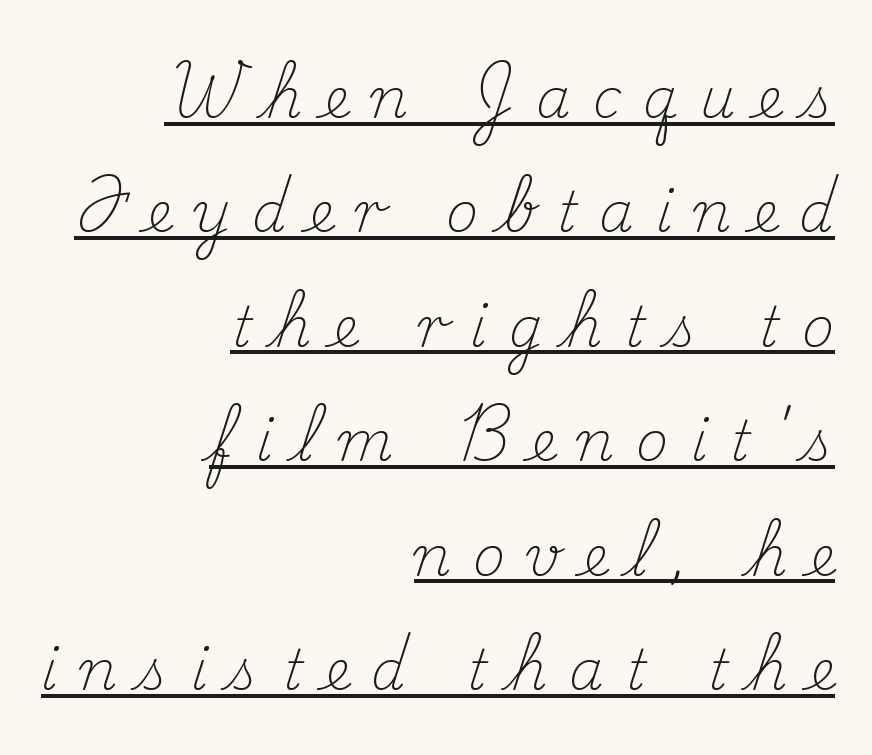
The image shows 55 px light serif type; set right-aligned, loose line spacing (2.08x), unusually wide letter spacing (+0.4 em), underlined; medium stroke contrast and a small x-height.
